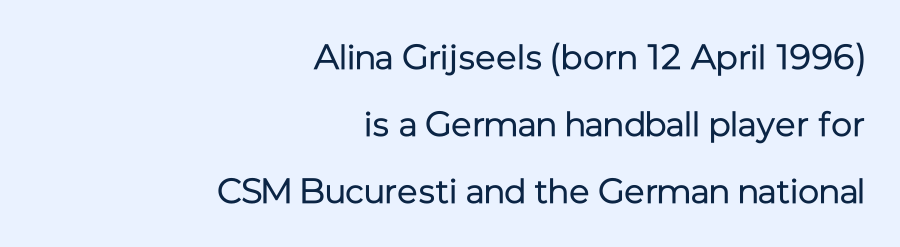
Counters stay open thanks to moderate or lighter strokes. This rendering features lettering with no underline. Think of a printed novel: that variable character pitch is what you see here. Is there much room between lines? Yes — plenty of vertical air separates them.
